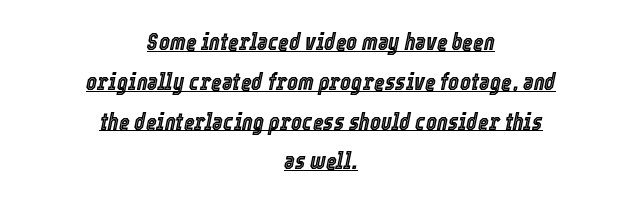
Q: Is the text italic (slanted)? A: Yes, it leans right by about 12 degrees.
Q: Is the text underlined? A: Yes.
Q: How is the paragraph aligned? A: Centered.
Q: Is the spacing between letters normal or unusually wide? A: Normal.
